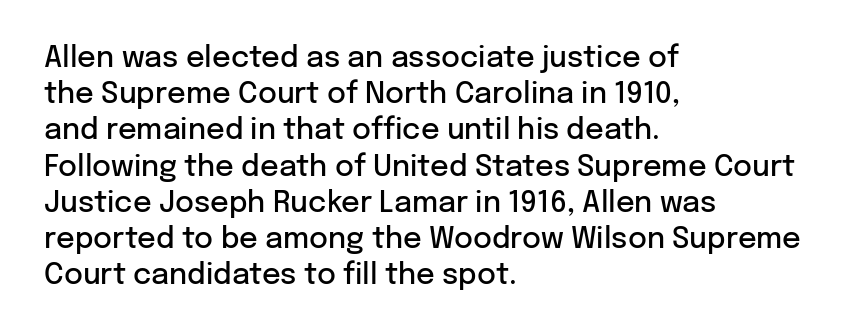
Is there much room between lines? A standard amount, neither cramped nor airy. Spacing verdict: proportional, widths tailored to each character. Type style note: lacks serifs. Letter spacing: default. The letters stand upright; this is a roman face. Typographic density is moderately raised because the face is semibold.
